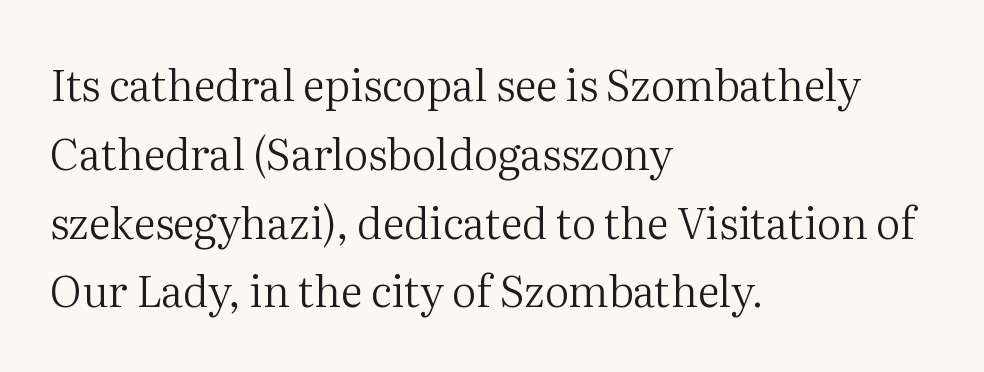
The image shows 43 px regular-weight serif type, upright; set left-aligned, normal line spacing (1.6x), normal letter spacing, not underlined; medium stroke contrast and a medium x-height.
